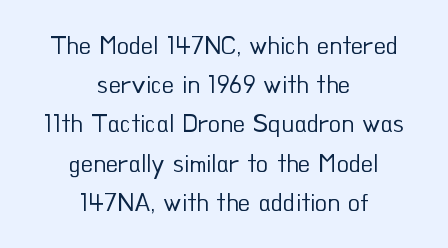
Q: Is the text bold? A: No.
Q: Is the text italic (slanted)? A: No, it is upright.
Q: Is the text underlined? A: No.
Q: How is the paragraph aligned? A: Centered.
Q: Is the spacing between letters normal or unusually wide? A: Normal.
Q: Is the spacing between lines tight, normal or loose? A: Normal.
